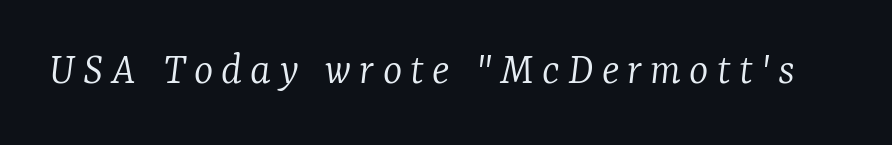
The image shows 46 px light serif type, italic (leaning right); set not underlined; low stroke contrast and a medium x-height.
